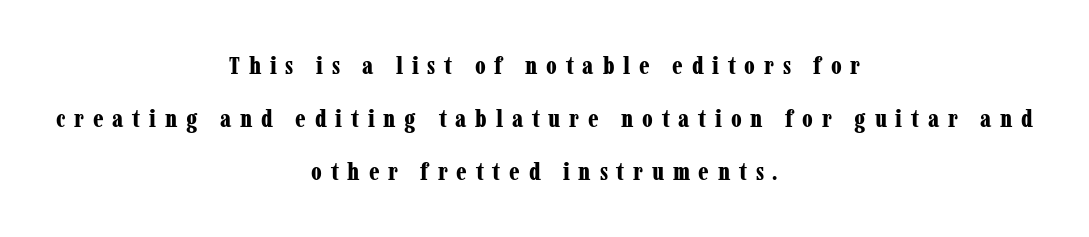
Q: Is the text bold? A: Yes.
Q: Is the text italic (slanted)? A: No, it is upright.
Q: Is the text underlined? A: No.
Q: How is the paragraph aligned? A: Centered.
Q: Is the spacing between letters normal or unusually wide? A: Unusually wide.
Q: Is the spacing between lines tight, normal or loose? A: Loose.
